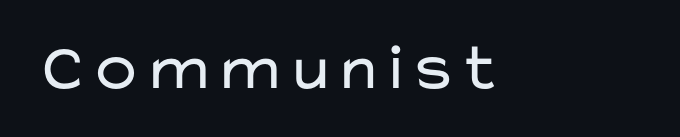
Q: Is the text bold? A: No.
Q: Is the text italic (slanted)? A: No, it is upright.
Q: Is the typeface a serif or a sans-serif typeface? A: Sans-serif.
Q: Is the text underlined? A: No.
Q: Is the spacing between letters normal or unusually wide? A: Normal.
Q: Width (condensed, normal, or wide)? A: Wide.
Q: Stroke contrast? A: Low.
Q: x-height? A: Medium.
Q: Monospaced? A: No.
